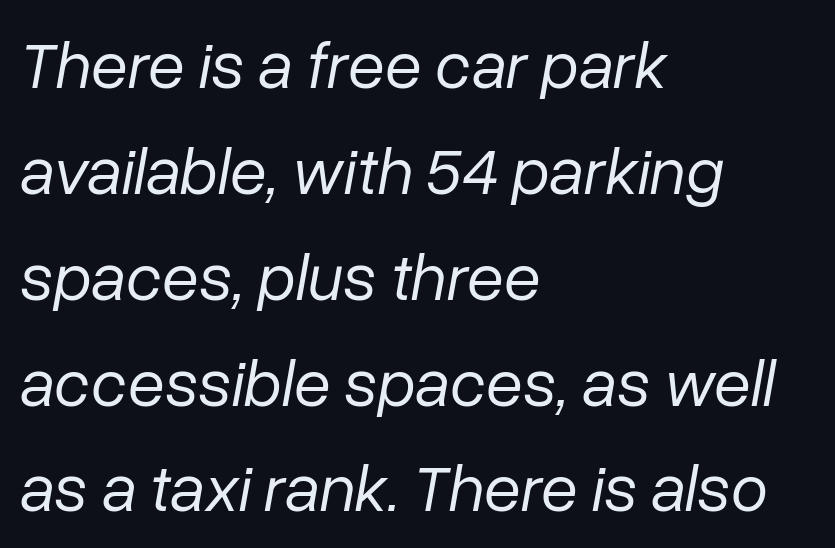
{"italic": "yes", "lean": "right", "slant_degrees": 10, "bold": "no", "weight": "regular", "width": "normal", "stroke_contrast": "low", "x_height": "medium", "monospaced": "no", "underline": "no", "align": "left", "line_spacing": "normal", "line_spacing_ratio": 1.58, "letter_spacing": "normal", "letter_spacing_em": 0.0, "glyph_px": 67}
